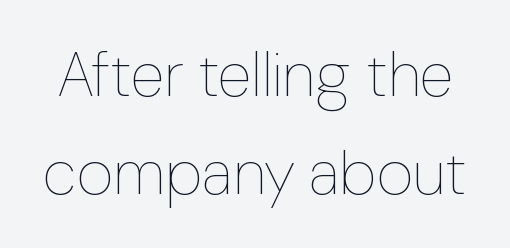
{"italic": "no", "bold": "no", "weight": "thin", "width": "normal", "stroke_contrast": "low", "x_height": "medium", "monospaced": "no", "underline": "no", "line_spacing": "normal", "line_spacing_ratio": 1.56, "letter_spacing": "normal", "letter_spacing_em": 0.0, "glyph_px": 63}
